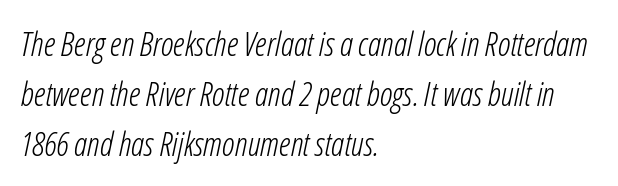
{"italic": "yes", "lean": "right", "slant_degrees": 12, "bold": "no", "weight": "light", "width": "condensed", "stroke_contrast": "low", "x_height": "medium", "monospaced": "no", "underline": "no", "align": "left", "line_spacing": "normal", "line_spacing_ratio": 1.51, "letter_spacing": "normal", "letter_spacing_em": 0.0, "glyph_px": 33}
